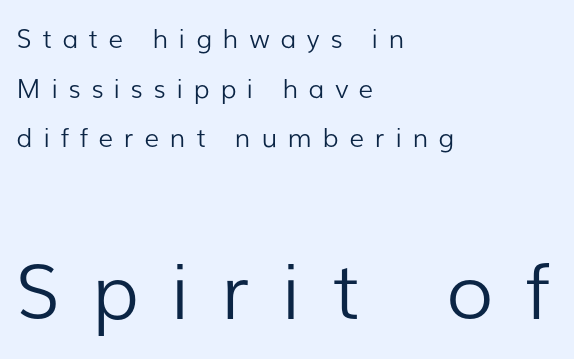
The image shows 77 px light sans-serif type, upright; set left-aligned, loose line spacing (1.91x), unusually wide letter spacing (+0.41 em), not underlined; the second (bottom) block is 2.96x larger; low stroke contrast and a medium x-height.
